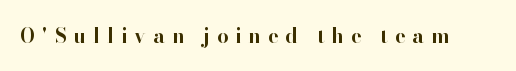
Students, this is bold: see how much ink each stroke carries. The specimen omits any rule beneath the text block's lines. Nope, not italic — everything's standing straight. The tracking jumps out immediately: characters are airy and widely separated.
